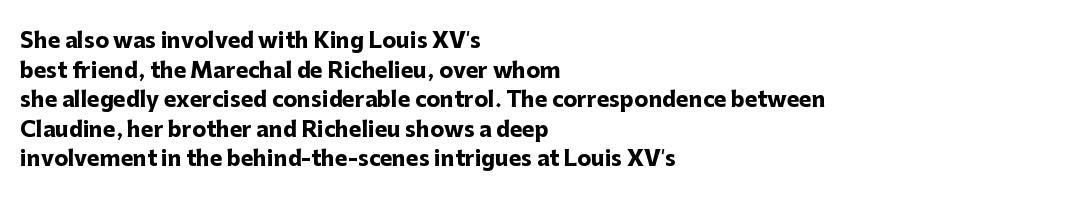
{"italic": "no", "bold": "yes", "underline": "no", "align": "left", "line_spacing": "normal", "line_spacing_ratio": 1.41, "letter_spacing": "normal", "letter_spacing_em": 0.0, "glyph_px": 21}
